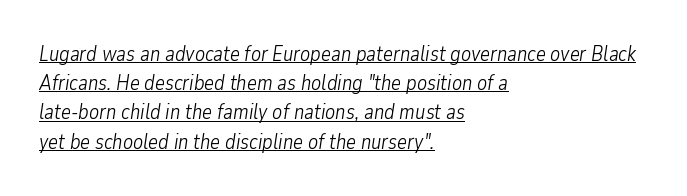
{"italic": "yes", "lean": "right", "slant_degrees": 9, "bold": "no", "underline": "yes", "align": "left", "line_spacing": "normal", "line_spacing_ratio": 1.39, "letter_spacing": "normal", "letter_spacing_em": 0.0, "glyph_px": 21}
